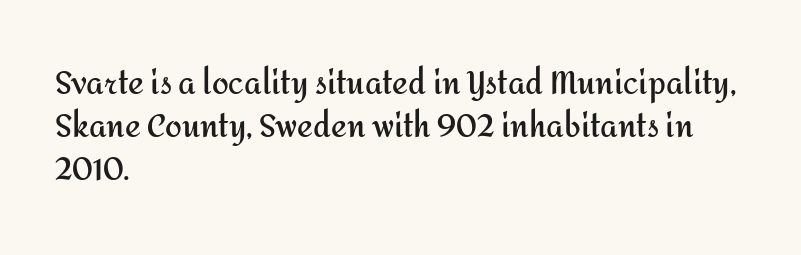
The image shows 30 px semibold sans-serif type, upright; set left-aligned, normal line spacing (1.43x), normal letter spacing, not underlined; medium stroke contrast and a medium x-height.
